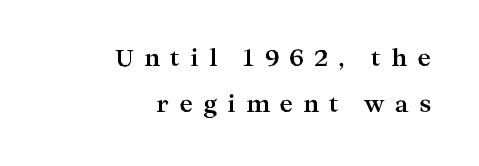
{"italic": "no", "bold": "yes", "underline": "no", "align": "right", "line_spacing": "loose", "line_spacing_ratio": 2.0, "letter_spacing": "wide", "letter_spacing_em": 0.44, "glyph_px": 23}
